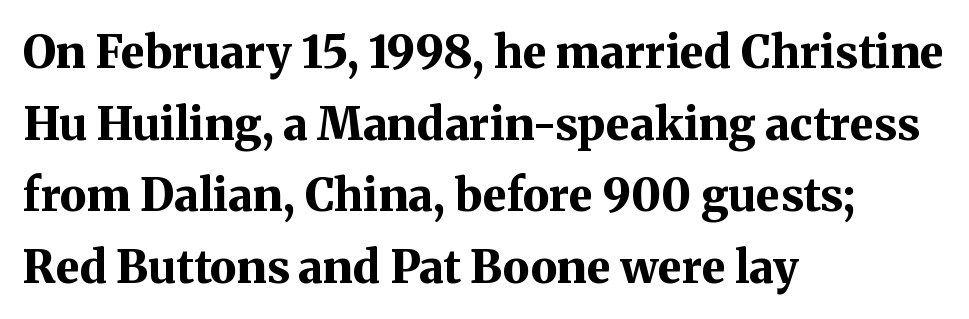
The image shows 45 px bold serif type, upright; set left-aligned, normal line spacing (1.59x), normal letter spacing, not underlined; medium stroke contrast and a medium x-height.
